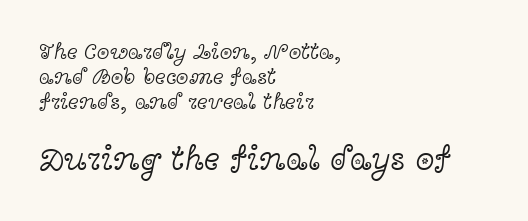
This sample has the flowing, uneven cadence of proportional lettering. Upright lettering throughout. The typeface has the unassuming heft of standard copy or less. The paragraph has a hard left edge and a soft right edge.
